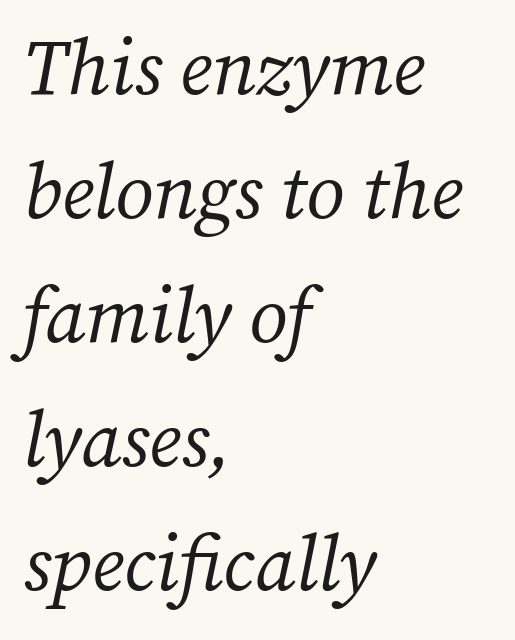
Q: Is the text bold? A: No.
Q: Is the text italic (slanted)? A: Yes, it leans right by about 12 degrees.
Q: Is the typeface a serif or a sans-serif typeface? A: Serif.
Q: Is the text underlined? A: No.
Q: How is the paragraph aligned? A: Left-aligned.
Q: Is the spacing between letters normal or unusually wide? A: Normal.
Q: Is the spacing between lines tight, normal or loose? A: Normal.
Q: Width (condensed, normal, or wide)? A: Normal.
Q: Stroke contrast? A: Medium.
Q: x-height? A: Medium.
Q: Monospaced? A: No.
